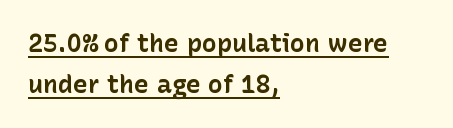
The image shows 25 px bold type, upright; set left-aligned, normal line spacing (1.64x), normal letter spacing, underlined.
